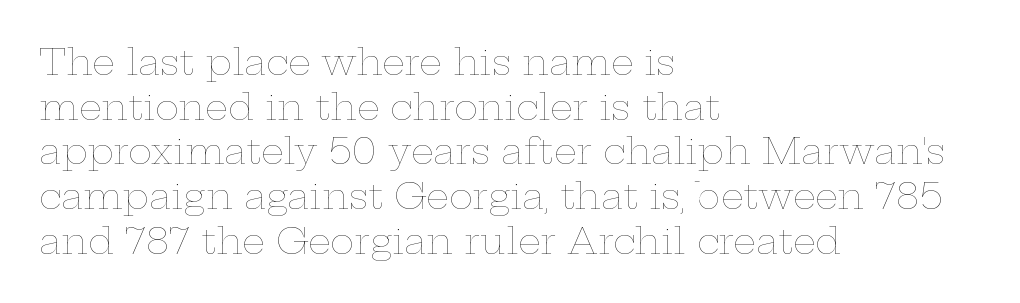
The image shows 36 px thin, wide type, upright; set left-aligned, line spacing 1.24x, normal letter spacing, not underlined; low stroke contrast and a medium x-height.
